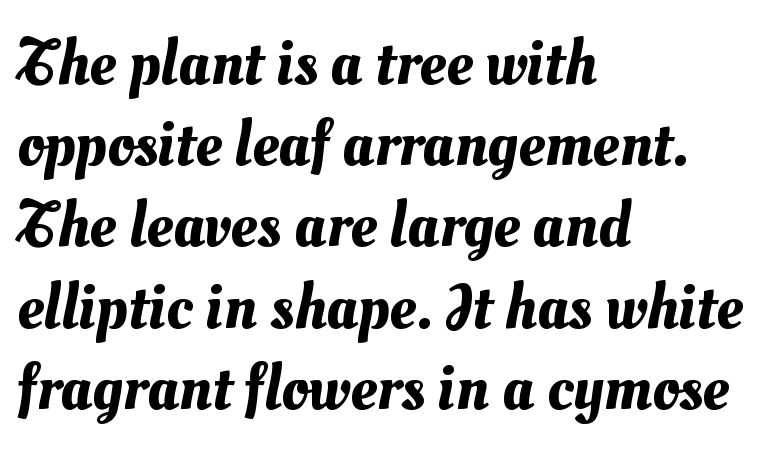
A typesetter would call this proportional, since set widths differ per character. This rendering leaves character spacing at its baseline value. Where is the straight margin? On the left. The foot of each line stays bare and open.
